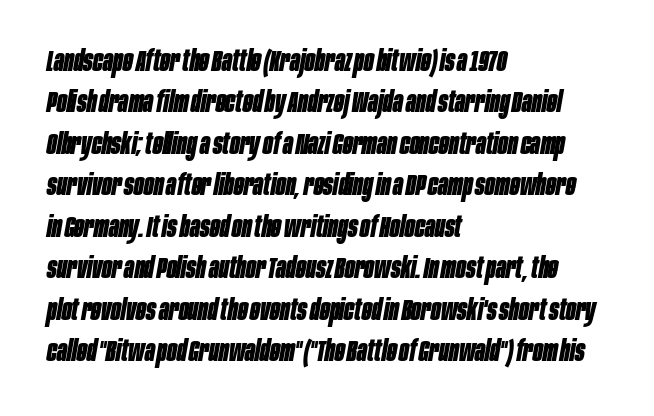
The image shows 29 px bold, condensed type, italic (leaning right); set left-aligned, normal line spacing (1.43x), normal letter spacing, not underlined; low stroke contrast and a large x-height.
